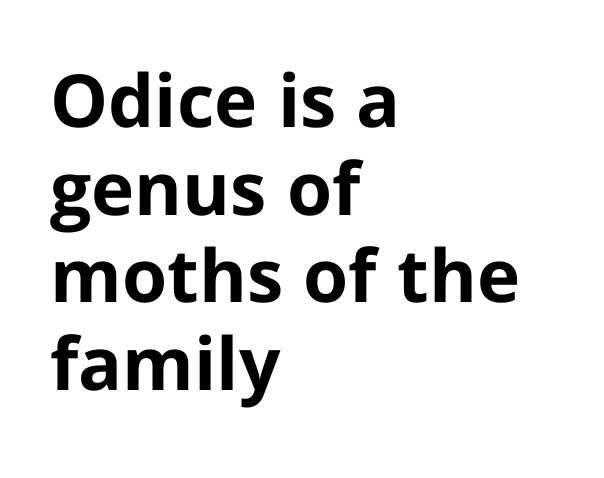
{"serif": "no", "italic": "no", "bold": "yes", "weight": "bold", "width": "normal", "stroke_contrast": "low", "x_height": "medium", "monospaced": "no", "underline": "no", "align": "left", "line_spacing_ratio": 1.2, "letter_spacing": "normal", "letter_spacing_em": 0.0, "glyph_px": 73}
